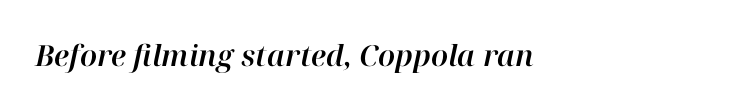
Q: Is the text italic (slanted)? A: Yes, it leans right by about 12 degrees.
Q: Is the text underlined? A: No.
Q: Is the spacing between letters normal or unusually wide? A: Normal.
Q: Width (condensed, normal, or wide)? A: Normal.
Q: Stroke contrast? A: High.
Q: x-height? A: Medium.
Q: Monospaced? A: No.
